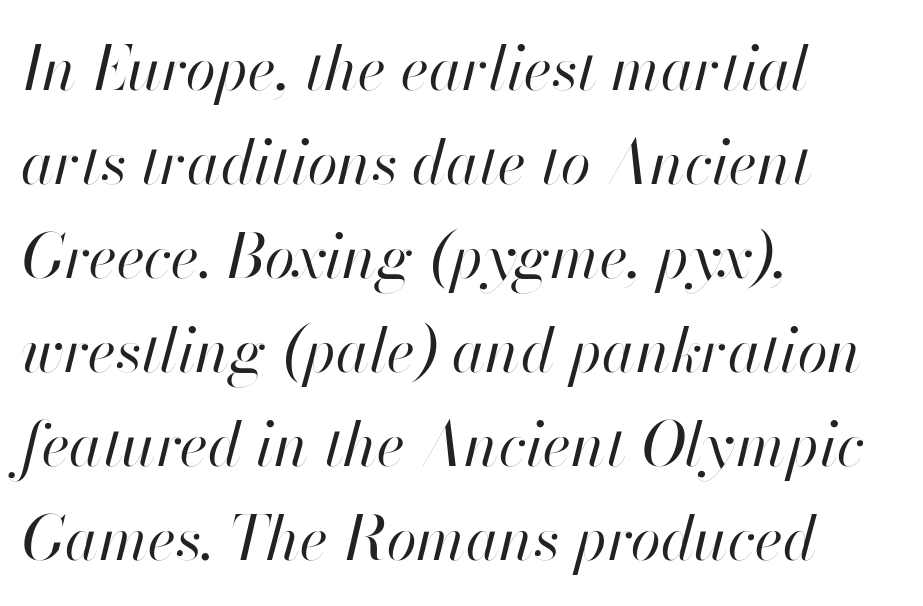
Q: Is the text bold? A: No.
Q: Is the text italic (slanted)? A: Yes, it leans right by about 13 degrees.
Q: Is the text underlined? A: No.
Q: How is the paragraph aligned? A: Left-aligned.
Q: Is the spacing between letters normal or unusually wide? A: Normal.
Q: Is the spacing between lines tight, normal or loose? A: Normal.
Q: Width (condensed, normal, or wide)? A: Normal.
Q: Stroke contrast? A: High.
Q: x-height? A: Small.
Q: Monospaced? A: No.
